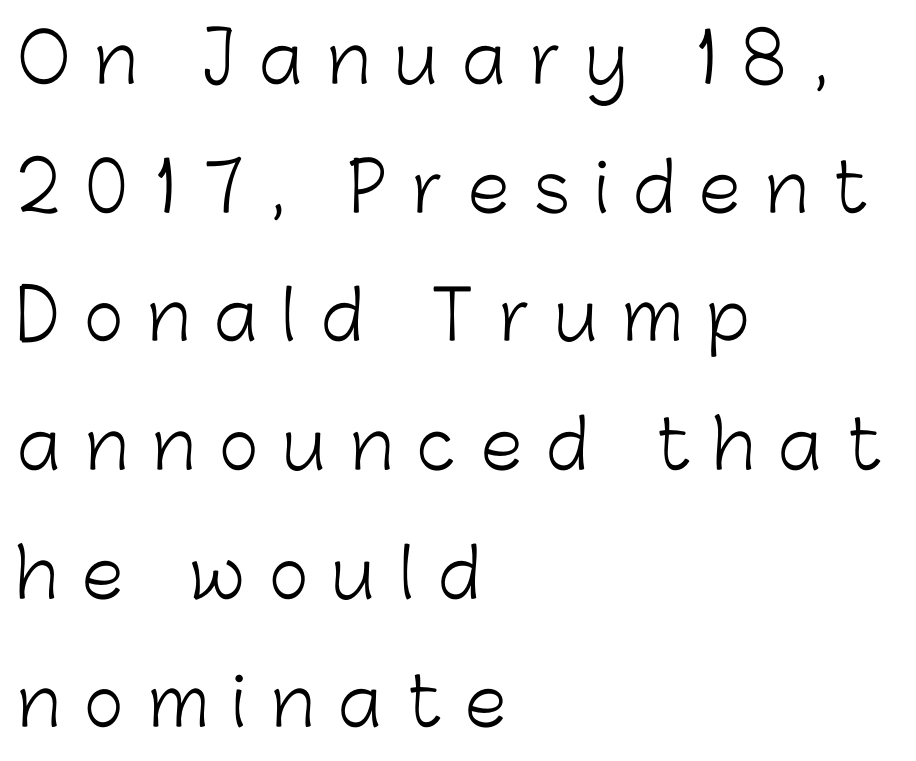
{"serif": "no", "italic": "no", "bold": "no", "weight": "light", "width": "normal", "stroke_contrast": "low", "x_height": "medium", "monospaced": "no", "underline": "no", "align": "left", "line_spacing": "loose", "line_spacing_ratio": 1.92, "letter_spacing": "wide", "letter_spacing_em": 0.37, "glyph_px": 67}
